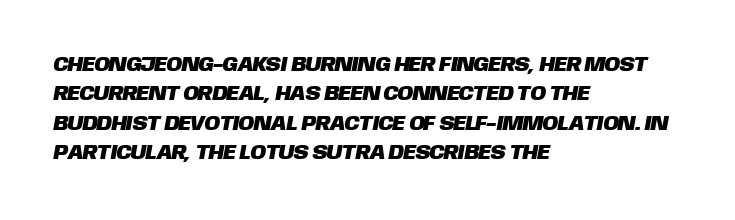
The image shows 21 px text type; set left-aligned, normal line spacing (1.4x), normal letter spacing, not underlined.
